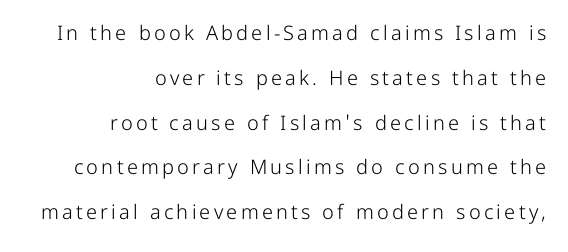
The image shows 20 px text type, upright; set right-aligned, loose line spacing (2.24x), not underlined.
